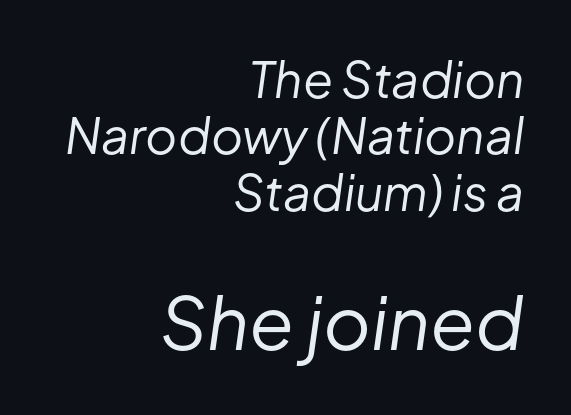
Q: Is the text bold? A: No.
Q: Is the text italic (slanted)? A: Yes, it leans right by about 8 degrees.
Q: Is the text underlined? A: No.
Q: How is the paragraph aligned? A: Right-aligned.
Q: Is the spacing between letters normal or unusually wide? A: Normal.
Q: Is the spacing between lines tight, normal or loose? A: Tight.
Q: Which block of text is set in a larger size, the first (top) or the second (bottom)? A: The second (bottom) one.
Q: Width (condensed, normal, or wide)? A: Normal.
Q: Stroke contrast? A: Low.
Q: x-height? A: Medium.
Q: Monospaced? A: No.
